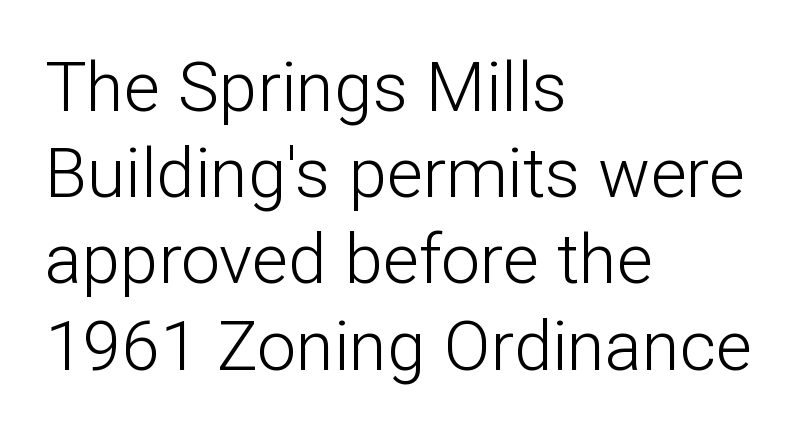
Q: Is the text bold? A: No.
Q: Is the text italic (slanted)? A: No, it is upright.
Q: Is the typeface a serif or a sans-serif typeface? A: Sans-serif.
Q: Is the text underlined? A: No.
Q: How is the paragraph aligned? A: Left-aligned.
Q: Is the spacing between letters normal or unusually wide? A: Normal.
Q: Is the spacing between lines tight, normal or loose? A: Normal.
Q: Width (condensed, normal, or wide)? A: Normal.
Q: Stroke contrast? A: Low.
Q: x-height? A: Medium.
Q: Monospaced? A: No.
